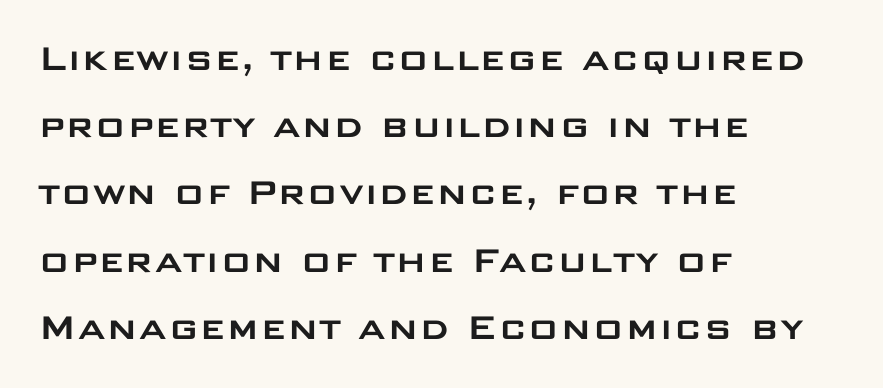
A classic flush-left, rag-right setting is used for this passage. Do the characters align in a grid? No, the font is proportional. No extra tracking has been applied to these lines. The string is rendered with underlining switched off.
